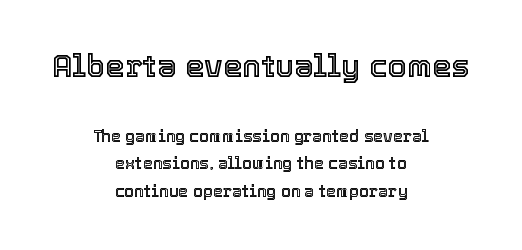
The image shows 31 px text type, upright; set centered, line spacing 1.71x, normal letter spacing, not underlined; the first (top) block is 1.94x larger; a medium x-height.
